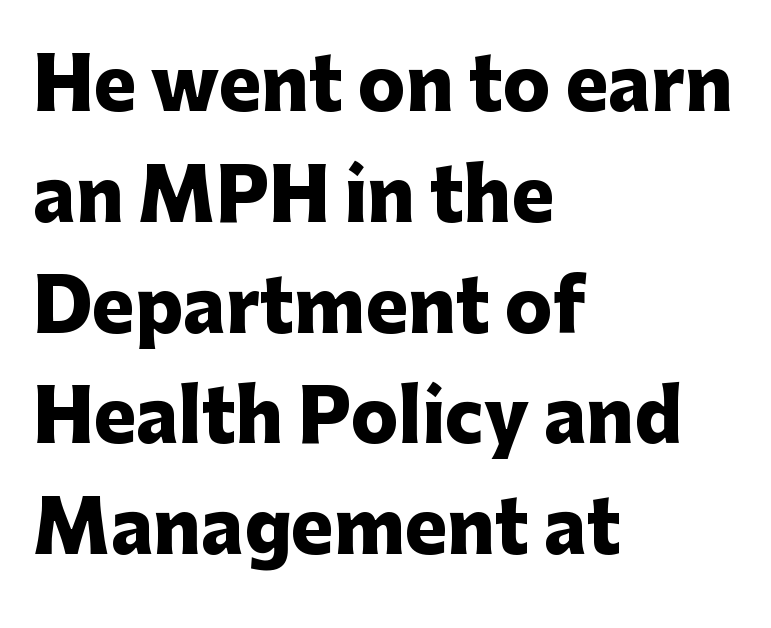
A typesetter would call this proportional, since set widths differ per character. Nobody touched the tracking dial on this one. These lines sit exactly where default settings would place them. These lines were composed using upright roman letters. What weight is shown? A full bold with thick strokes.
